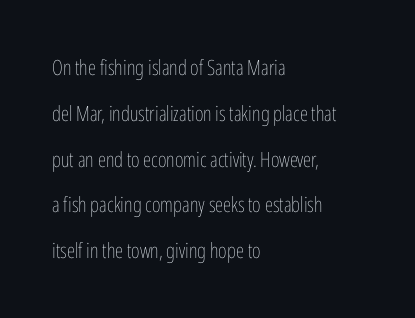
{"italic": "no", "bold": "no", "underline": "no", "align": "left", "line_spacing": "loose", "line_spacing_ratio": 2.18, "letter_spacing": "normal", "letter_spacing_em": 0.0, "glyph_px": 21}
